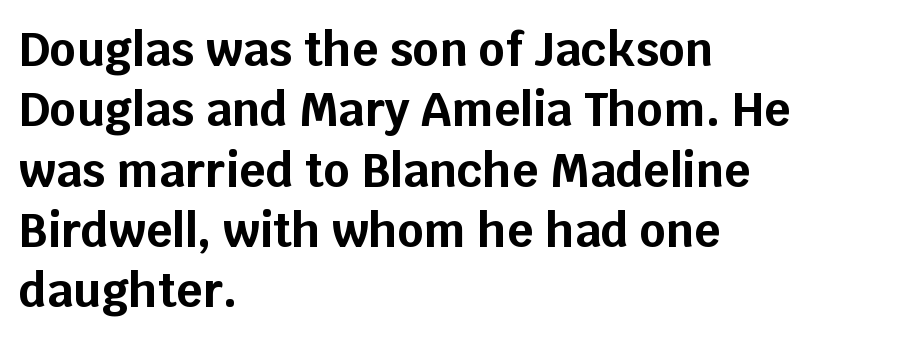
Q: Is the text bold? A: Yes.
Q: Is the text italic (slanted)? A: No, it is upright.
Q: Is the typeface a serif or a sans-serif typeface? A: Sans-serif.
Q: Is the text underlined? A: No.
Q: How is the paragraph aligned? A: Left-aligned.
Q: Is the spacing between letters normal or unusually wide? A: Normal.
Q: Is the spacing between lines tight, normal or loose? A: Normal.
Q: Width (condensed, normal, or wide)? A: Normal.
Q: Stroke contrast? A: Low.
Q: x-height? A: Large.
Q: Monospaced? A: No.
